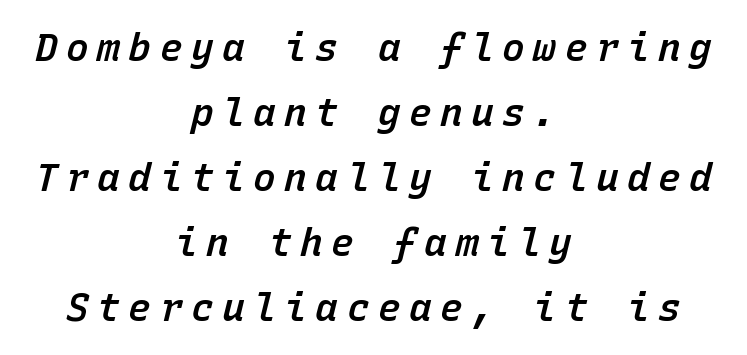
Q: Is the text bold? A: Semi-bold.
Q: Is the text italic (slanted)? A: Yes, it leans right by about 15 degrees.
Q: Is the text underlined? A: No.
Q: How is the paragraph aligned? A: Centered.
Q: Is the spacing between letters normal or unusually wide? A: Unusually wide.
Q: Width (condensed, normal, or wide)? A: Normal.
Q: Stroke contrast? A: Low.
Q: x-height? A: Medium.
Q: Monospaced? A: Yes.
